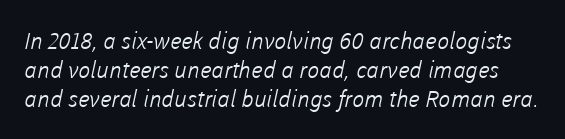
Q: Is the text bold? A: No.
Q: Is the text underlined? A: No.
Q: Is the spacing between letters normal or unusually wide? A: Normal.
Q: Is the spacing between lines tight, normal or loose? A: Normal.
